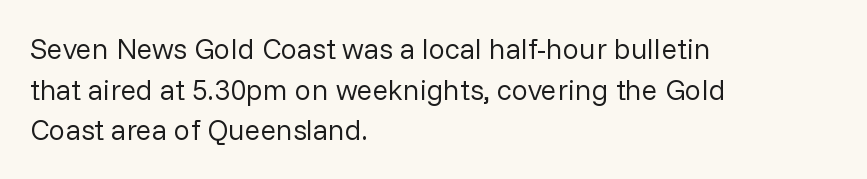
No word sits above an underline. The typography opts for an upright posture over an oblique one. Examine the stroke ends and you'll find no serifs. Summary of vertical rhythm: regular, with standard interline spacing. Stroke mass is kept to a normal reading level or below.
